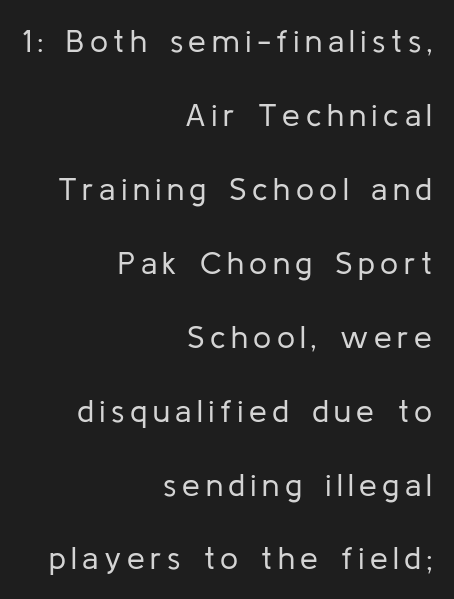
Q: Is the text bold? A: No.
Q: Is the text italic (slanted)? A: No, it is upright.
Q: Is the typeface a serif or a sans-serif typeface? A: Sans-serif.
Q: Is the text underlined? A: No.
Q: How is the paragraph aligned? A: Right-aligned.
Q: Is the spacing between lines tight, normal or loose? A: Loose.
Q: Width (condensed, normal, or wide)? A: Normal.
Q: Stroke contrast? A: Low.
Q: x-height? A: Medium.
Q: Monospaced? A: No.
